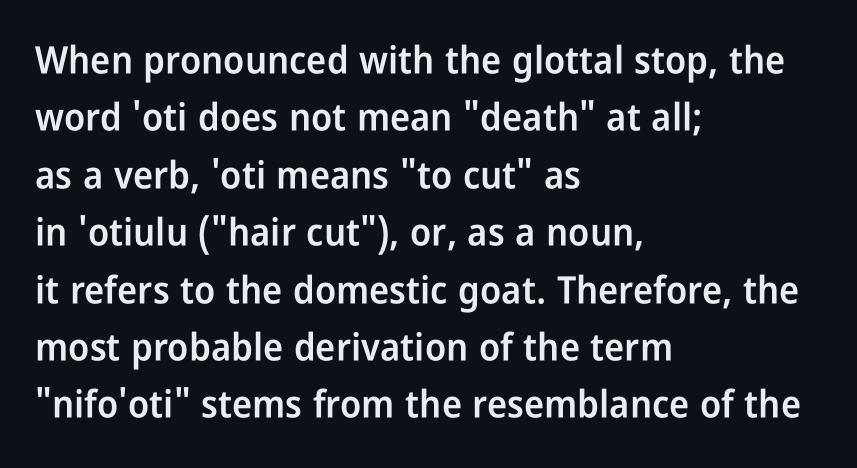
The image shows 38 px semibold, condensed sans-serif type, upright; set left-aligned, normal line spacing (1.51x), normal letter spacing, not underlined; low stroke contrast and a medium x-height.
